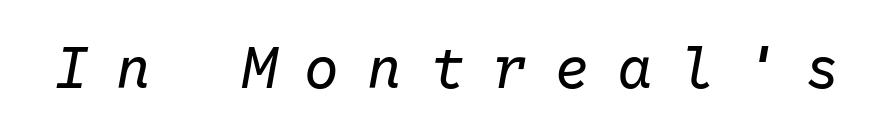
The space beneath each line is pristine and unruled. The letterforms sit at book weight or below. The whole block is typeset with a tilt. Between one letter and the next there's a generous, obvious gap. The rendering uses typewriter-style spacing with identical character cells.
